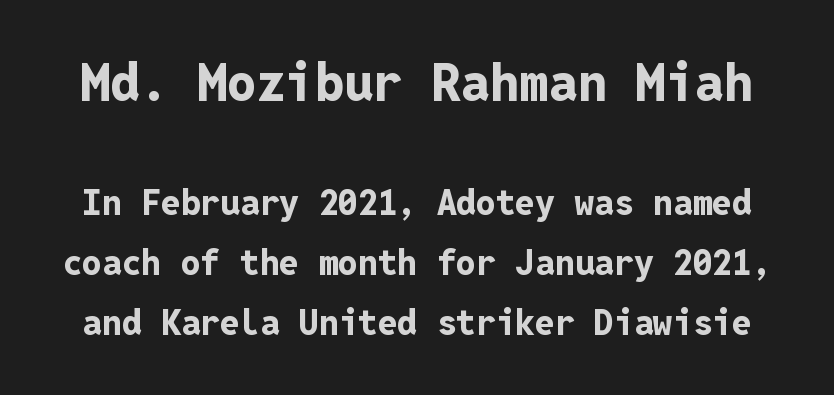
{"serif": "no", "italic": "no", "bold": "yes", "weight": "bold", "width": "normal", "stroke_contrast": "low", "x_height": "medium", "monospaced": "yes", "underline": "no", "line_spacing_ratio": 1.72, "letter_spacing": "normal", "letter_spacing_em": 0.0, "larger_block": "first", "size_ratio": 1.49, "glyph_px": 52}
